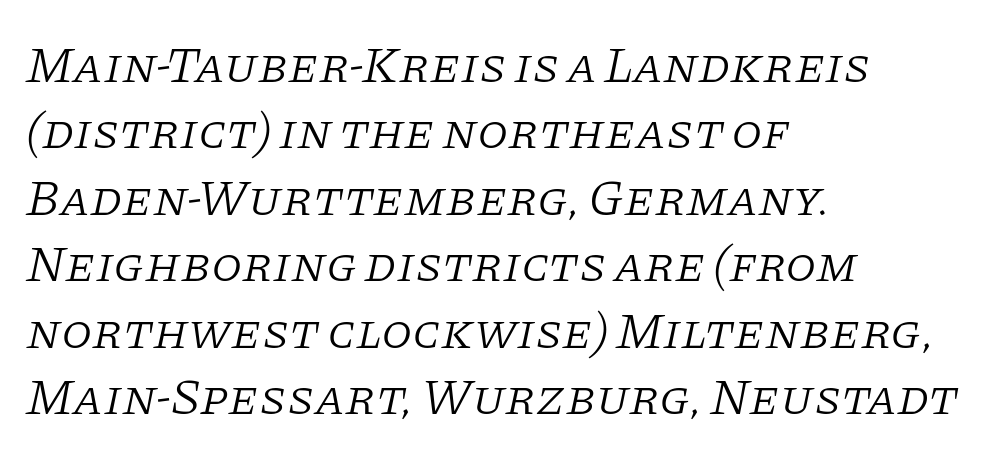
Q: Is the text bold? A: No.
Q: Is the text italic (slanted)? A: Yes, it leans right by about 11 degrees.
Q: Is the typeface a serif or a sans-serif typeface? A: Serif.
Q: Is the text underlined? A: No.
Q: How is the paragraph aligned? A: Left-aligned.
Q: Is the spacing between letters normal or unusually wide? A: Normal.
Q: Is the spacing between lines tight, normal or loose? A: Normal.
Q: Width (condensed, normal, or wide)? A: Normal.
Q: Stroke contrast? A: Low.
Q: x-height? A: Large.
Q: Monospaced? A: No.
